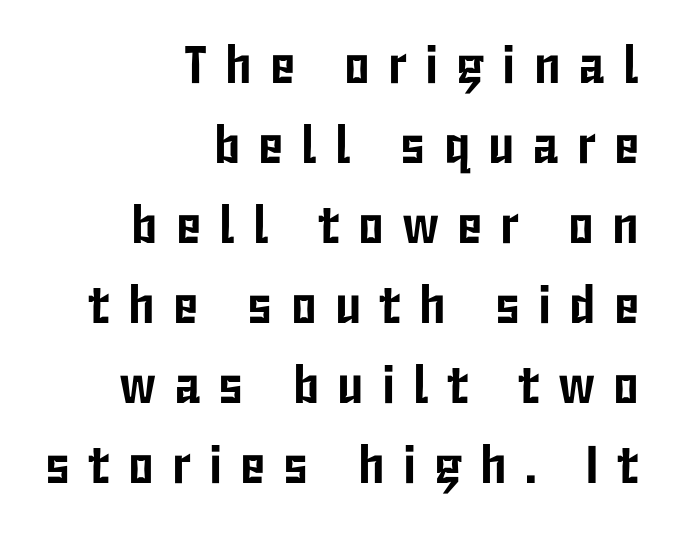
{"serif": "no", "italic": "no", "width": "condensed", "stroke_contrast": "low", "x_height": "medium", "monospaced": "no", "underline": "no", "align": "right", "line_spacing": "normal", "line_spacing_ratio": 1.51, "letter_spacing": "wide", "letter_spacing_em": 0.34, "glyph_px": 53}
